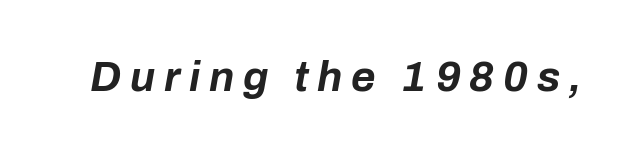
The image shows 42 px bold type, italic (leaning right); set unusually wide letter spacing (+0.21 em), not underlined; low stroke contrast and a medium x-height.
